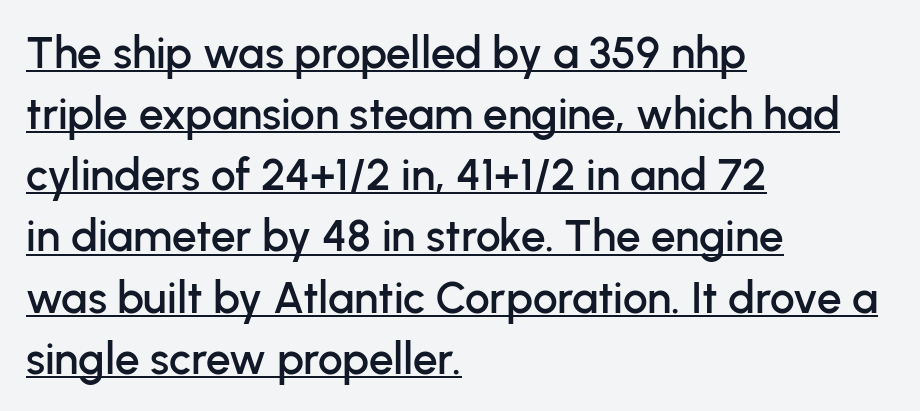
Do the characters align in a grid? No, the font is proportional. The compositor pushed each line to the left boundary. The letters stand upright; this is a roman face. Are there feet on the stems? There aren't — it's a sans.
